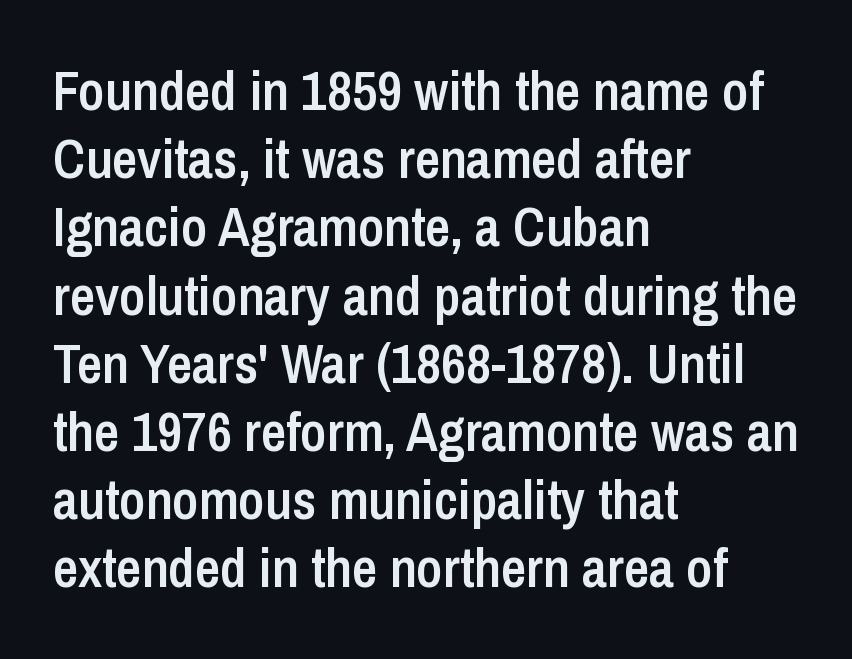
The image shows 55 px semibold, condensed sans-serif type, upright; set left-aligned, line spacing 1.24x, normal letter spacing, not underlined; low stroke contrast and a medium x-height.
